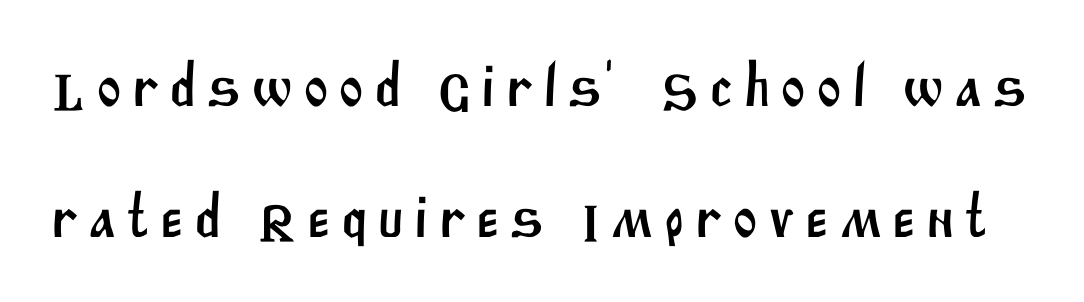
Q: Is the typeface a serif or a sans-serif typeface? A: Sans-serif.
Q: Is the text underlined? A: No.
Q: Is the spacing between lines tight, normal or loose? A: Loose.
Q: Width (condensed, normal, or wide)? A: Normal.
Q: Stroke contrast? A: Medium.
Q: x-height? A: Large.
Q: Monospaced? A: No.
